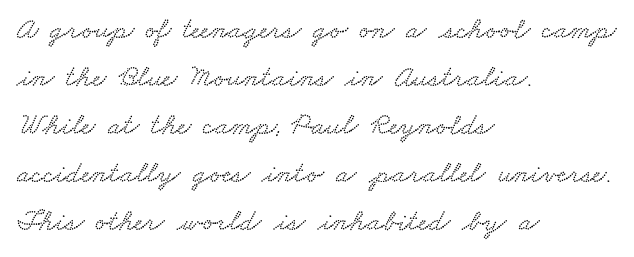
This rendering features lettering with no underline. In CSS terms this would be text-align: left. Compared with typical paragraphs, the rows here are spaced about the same. The type is set solid horizontally, with unmodified tracking. Each letter keeps its own natural width here, so spacing adapts to shape.
